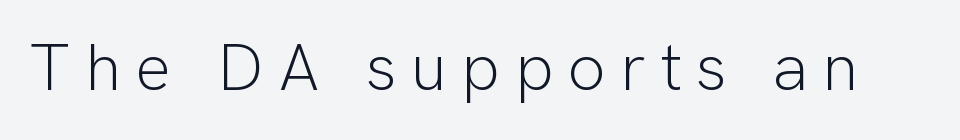
Q: Is the text bold? A: No.
Q: Is the text italic (slanted)? A: No, it is upright.
Q: Is the typeface a serif or a sans-serif typeface? A: Sans-serif.
Q: Is the text underlined? A: No.
Q: Is the spacing between letters normal or unusually wide? A: Unusually wide.
Q: Width (condensed, normal, or wide)? A: Normal.
Q: Stroke contrast? A: Low.
Q: x-height? A: Medium.
Q: Monospaced? A: No.
